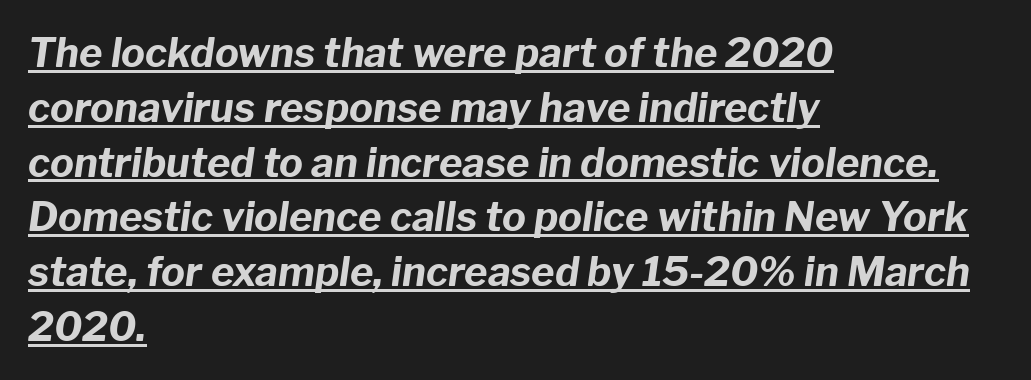
The image shows 40 px bold type, italic (leaning right); set left-aligned, normal line spacing (1.37x), normal letter spacing, underlined; low stroke contrast and a medium x-height.
